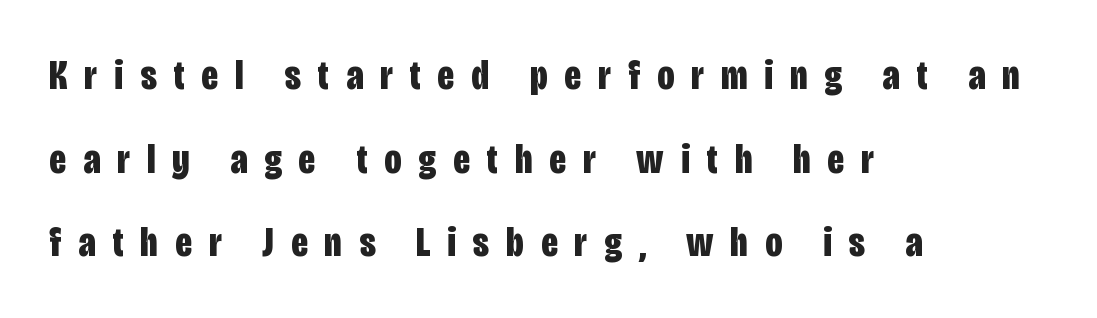
The rendering uses natural spacing where letterforms have individual widths. Compared with a centered layout, this one pins lines to the left instead. If you measured baseline to baseline, you'd find a long distance. Compared with an ordinary text face, these strokes are far heavier — a full bold.
